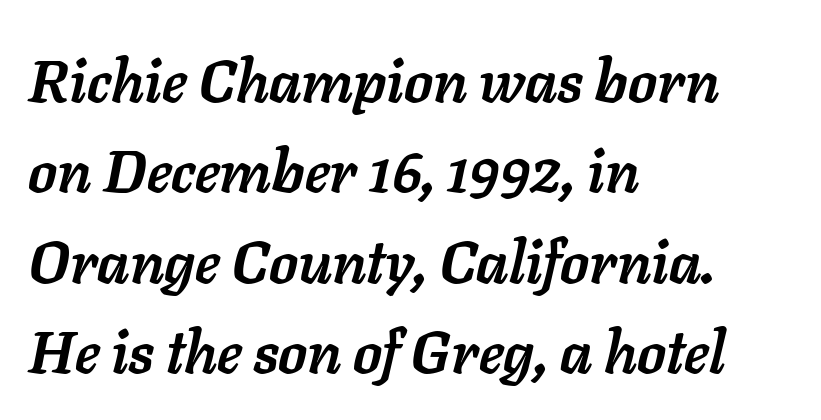
Q: Is the text bold? A: Yes.
Q: Is the text italic (slanted)? A: Yes, it leans right by about 11 degrees.
Q: Is the text underlined? A: No.
Q: How is the paragraph aligned? A: Left-aligned.
Q: Is the spacing between letters normal or unusually wide? A: Normal.
Q: Is the spacing between lines tight, normal or loose? A: Normal.
Q: Width (condensed, normal, or wide)? A: Normal.
Q: Stroke contrast? A: Low.
Q: x-height? A: Medium.
Q: Monospaced? A: No.
